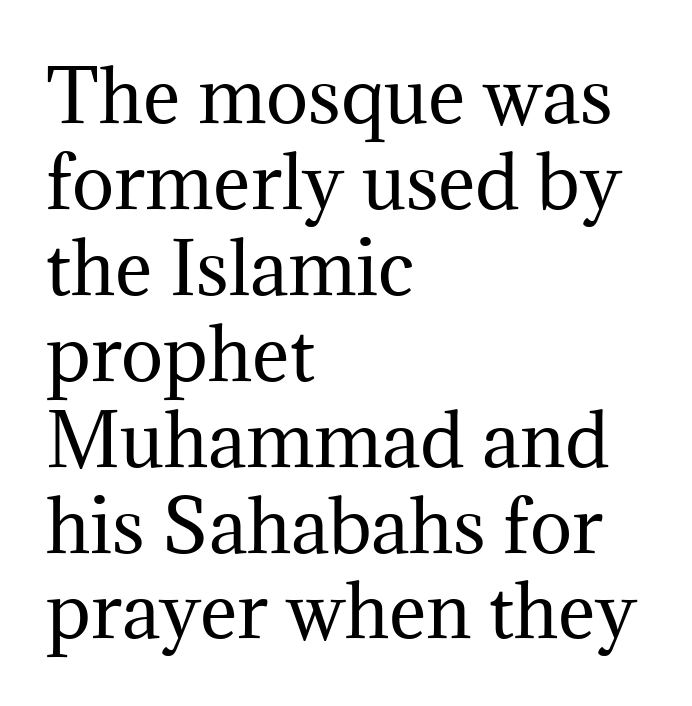
The image shows 71 px regular-weight serif type, upright; set left-aligned, line spacing 1.21x, normal letter spacing, not underlined; medium stroke contrast and a medium x-height.
